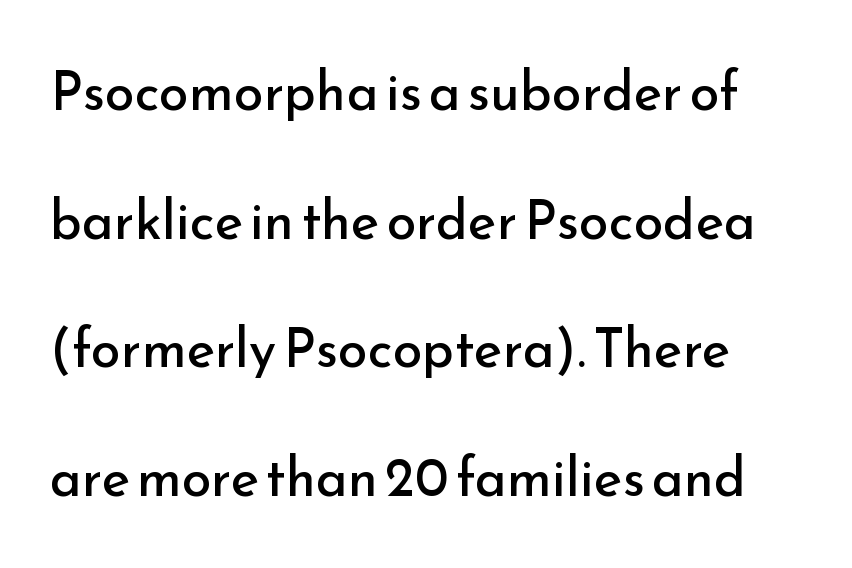
{"serif": "no", "italic": "no", "bold": "no", "weight": "regular", "width": "normal", "stroke_contrast": "low", "x_height": "small", "monospaced": "no", "underline": "no", "line_spacing": "loose", "line_spacing_ratio": 2.38, "letter_spacing": "normal", "letter_spacing_em": 0.0, "glyph_px": 54}
